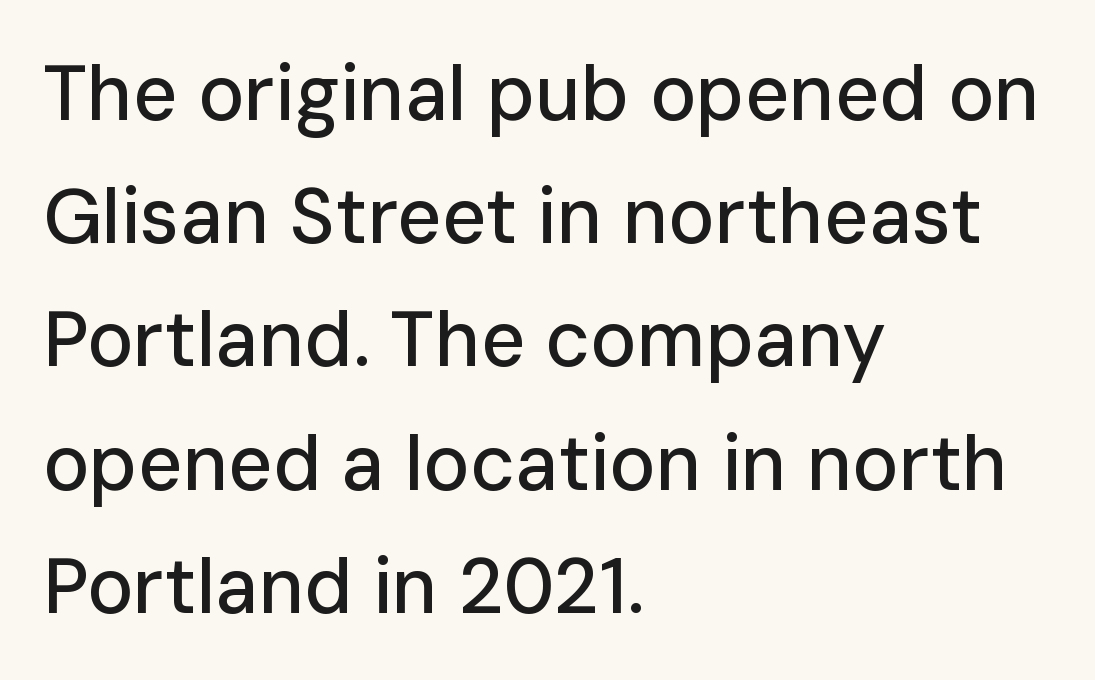
{"serif": "no", "italic": "no", "width": "normal", "stroke_contrast": "low", "x_height": "medium", "monospaced": "no", "underline": "no", "align": "left", "line_spacing": "normal", "line_spacing_ratio": 1.6, "letter_spacing": "normal", "letter_spacing_em": 0.0, "glyph_px": 77}
